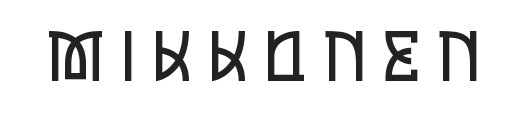
The rendering uses natural spacing where letterforms have individual widths. Has an underline been added? It has not. In terms of posture, this sample is upright. Characters follow at a spacing far wider than the type designer built in.
